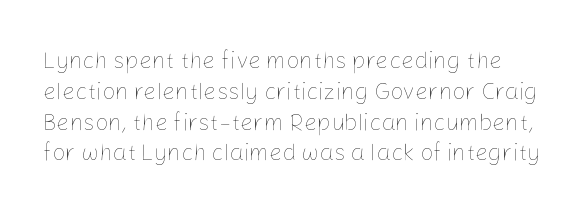
The image shows 23 px text type, upright; set normal line spacing (1.34x), normal letter spacing, not underlined.
